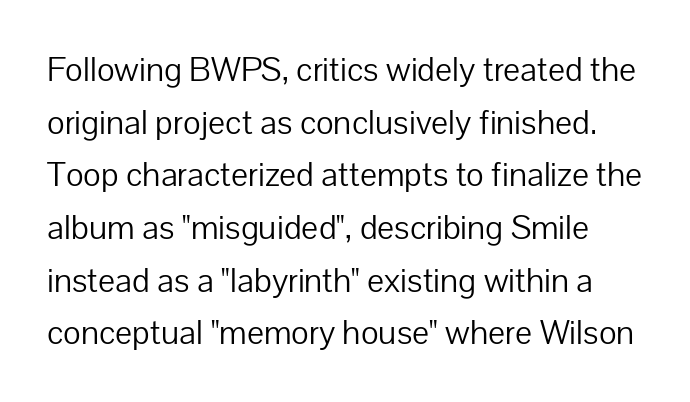
{"serif": "no", "italic": "no", "bold": "no", "weight": "light", "width": "normal", "stroke_contrast": "low", "x_height": "medium", "monospaced": "no", "underline": "no", "line_spacing": "normal", "line_spacing_ratio": 1.55, "letter_spacing": "normal", "letter_spacing_em": 0.0, "glyph_px": 34}
